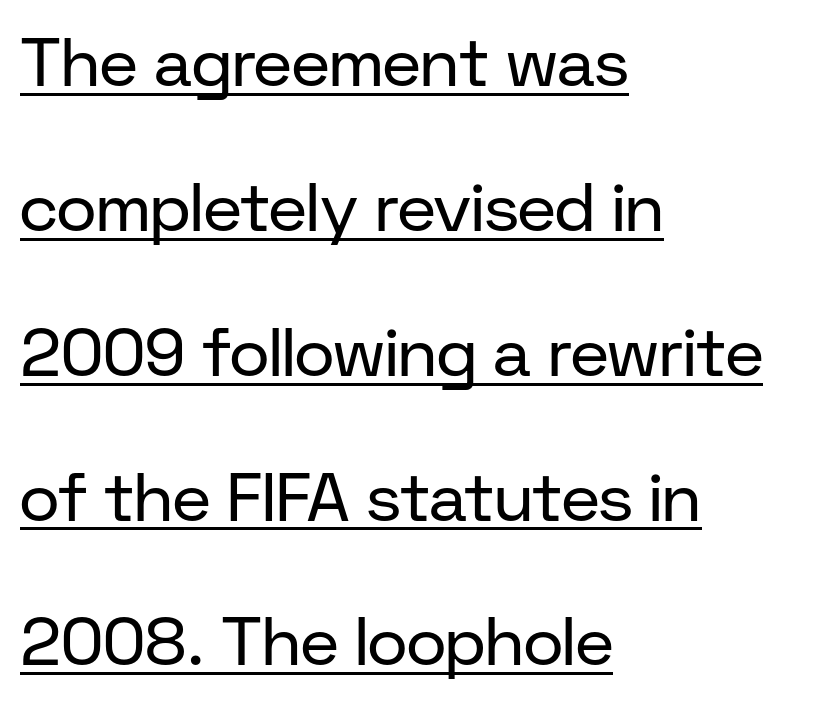
{"serif": "no", "italic": "no", "bold": "no", "weight": "regular", "width": "normal", "stroke_contrast": "low", "x_height": "medium", "monospaced": "no", "underline": "yes", "align": "left", "line_spacing": "loose", "line_spacing_ratio": 2.13, "letter_spacing": "normal", "letter_spacing_em": 0.0, "glyph_px": 68}
